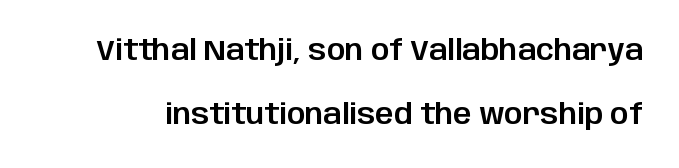
Here the glyphs are tracked normally, forming tight word shapes. Plain, unruled lines of type. Check where the strokes stop: nothing finishes them off — pure sans. Rendered with straight, roman letterforms.
